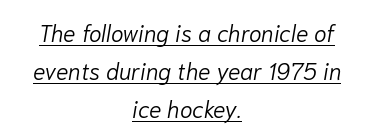
The image shows 23 px text type, italic (leaning right); set centered, normal line spacing (1.66x), normal letter spacing, underlined.
